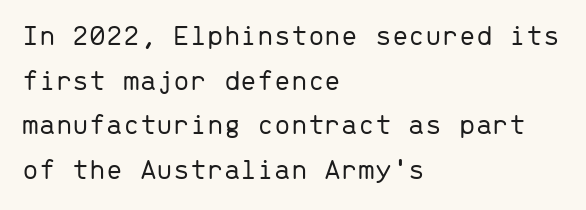
The image shows 30 px light sans-serif type, upright, monospaced; set left-aligned, normal line spacing (1.49x), normal letter spacing, not underlined; low stroke contrast and a medium x-height.
